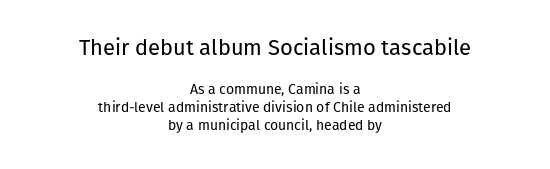
{"italic": "no", "bold": "no", "underline": "no", "align": "center", "line_spacing": "normal", "line_spacing_ratio": 1.29, "letter_spacing": "normal", "letter_spacing_em": 0.0, "larger_block": "first", "size_ratio": 1.57, "glyph_px": 22}
